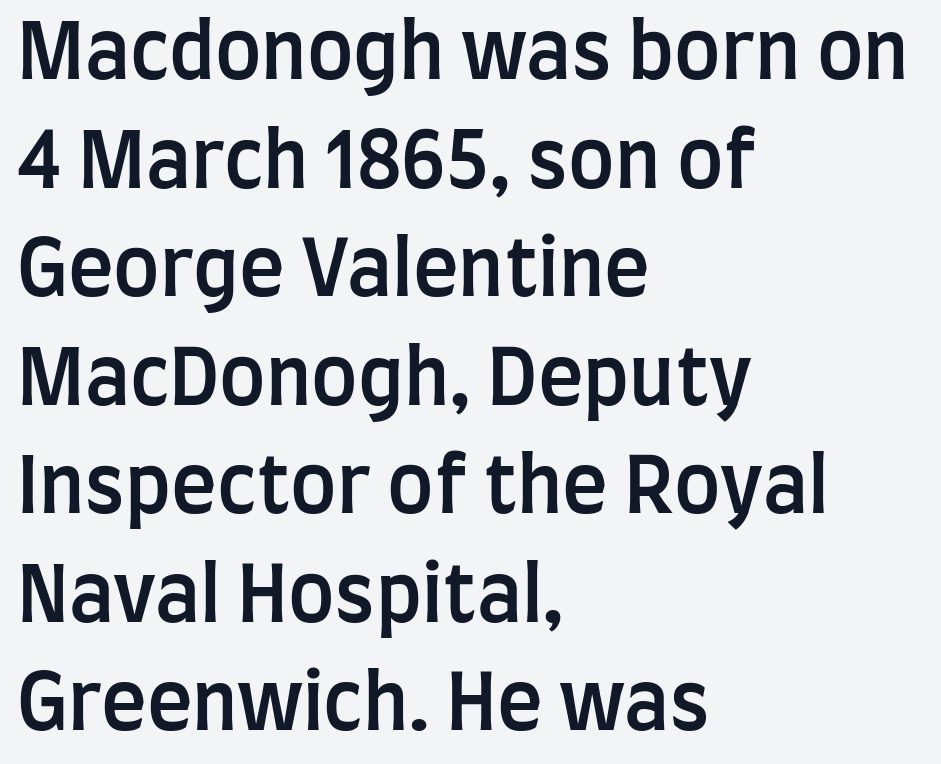
Q: Is the text bold? A: Semi-bold.
Q: Is the text italic (slanted)? A: No, it is upright.
Q: Is the typeface a serif or a sans-serif typeface? A: Sans-serif.
Q: Is the text underlined? A: No.
Q: How is the paragraph aligned? A: Left-aligned.
Q: Is the spacing between letters normal or unusually wide? A: Normal.
Q: Is the spacing between lines tight, normal or loose? A: Normal.
Q: Width (condensed, normal, or wide)? A: Condensed.
Q: Stroke contrast? A: Low.
Q: x-height? A: Large.
Q: Monospaced? A: No.
